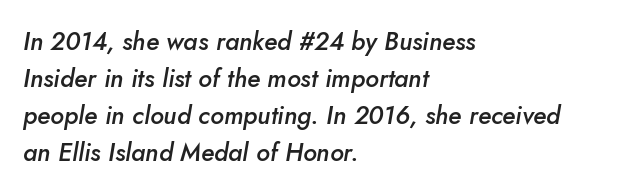
The image shows 25 px text type, italic (leaning right); set left-aligned, normal line spacing (1.48x), normal letter spacing, not underlined.
